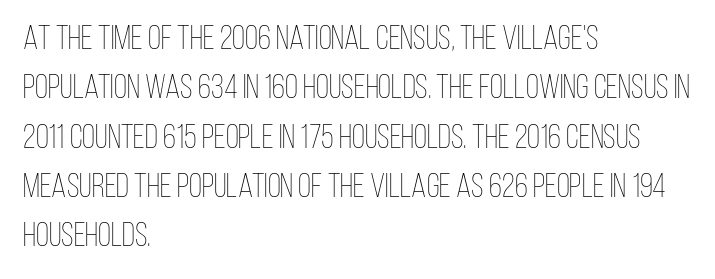
The image shows 34 px thin, condensed type, upright; set left-aligned, normal line spacing (1.45x), normal letter spacing, not underlined; low stroke contrast and a large x-height.
